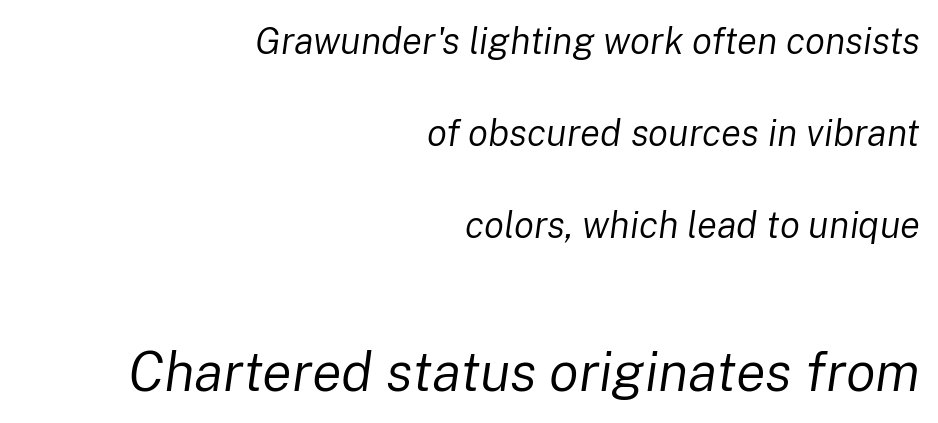
{"italic": "yes", "lean": "right", "slant_degrees": 8, "bold": "no", "weight": "regular", "width": "normal", "stroke_contrast": "low", "x_height": "medium", "monospaced": "no", "underline": "no", "align": "right", "line_spacing": "loose", "line_spacing_ratio": 2.49, "letter_spacing": "normal", "letter_spacing_em": 0.0, "larger_block": "second", "size_ratio": 1.49, "glyph_px": 55}
